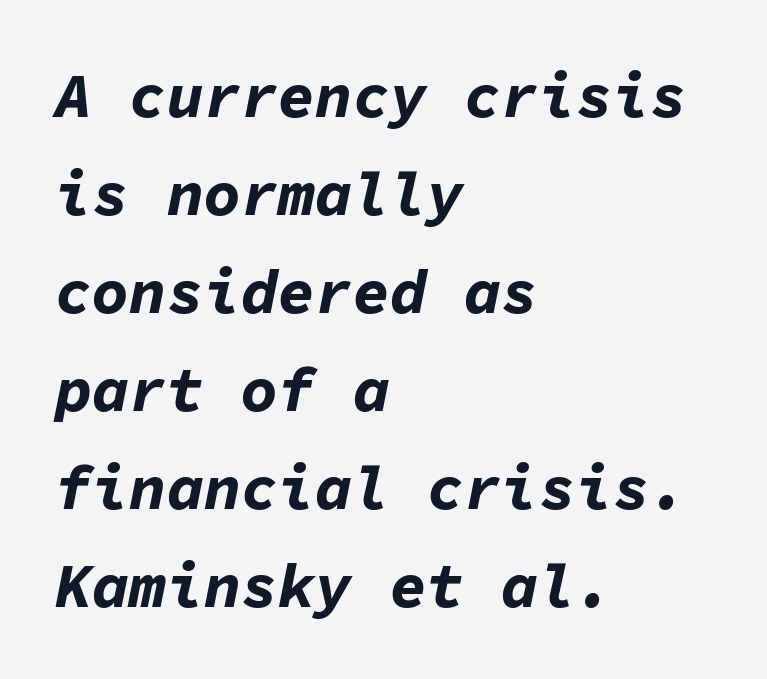
{"italic": "yes", "lean": "right", "slant_degrees": 11, "bold": "yes", "weight": "bold", "width": "normal", "stroke_contrast": "low", "x_height": "medium", "monospaced": "yes", "underline": "no", "align": "left", "line_spacing": "normal", "line_spacing_ratio": 1.58, "letter_spacing": "normal", "letter_spacing_em": 0.0, "glyph_px": 62}
